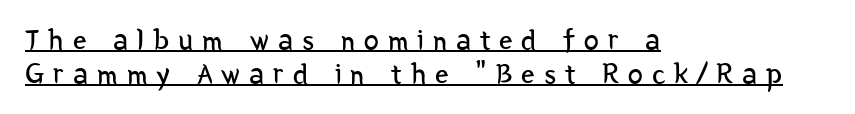
Does a line run under the words? Yes, clearly. This sample has the flowing, uneven cadence of proportional lettering. Classification — sans serif. The leading is snug, giving the passage a crowded texture.
